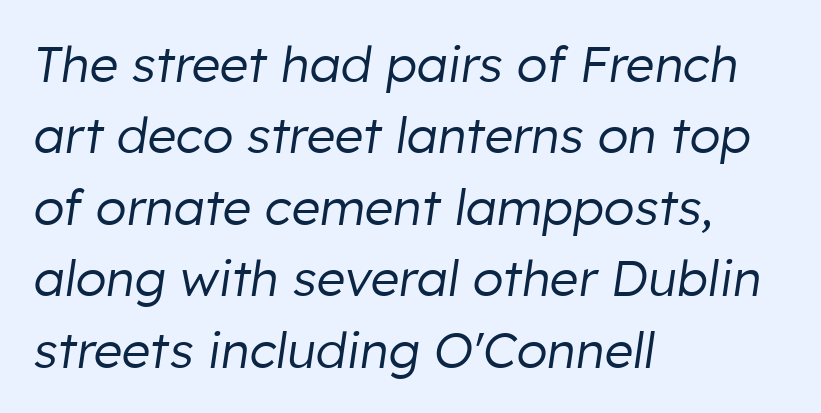
Q: Is the text bold? A: No.
Q: Is the text italic (slanted)? A: Yes, it leans right by about 8 degrees.
Q: Is the text underlined? A: No.
Q: How is the paragraph aligned? A: Left-aligned.
Q: Is the spacing between letters normal or unusually wide? A: Normal.
Q: Is the spacing between lines tight, normal or loose? A: Normal.
Q: Width (condensed, normal, or wide)? A: Normal.
Q: Stroke contrast? A: Low.
Q: x-height? A: Medium.
Q: Monospaced? A: No.
